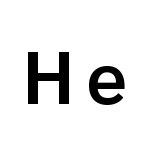
{"serif": "no", "italic": "no", "bold": "semi", "weight": "semibold", "width": "normal", "stroke_contrast": "low", "x_height": "medium", "monospaced": "no", "underline": "no", "glyph_px": 75}
